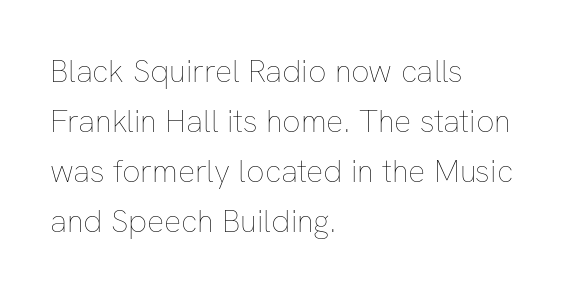
The face looks like a standard text weight, possibly lighter. Where is the straight margin? On the left. Decoration check: the copy has no underline. The letters advance in unequal steps, a hallmark of proportional type.
